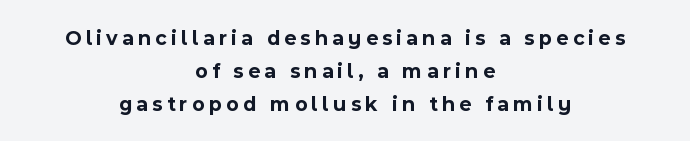
Summary of weight: heavy, a full bold. Caption: multi-line text, centered on the measure. Each new line begins a customary step beneath the previous one. Any mark beneath the type? The region is blank.
